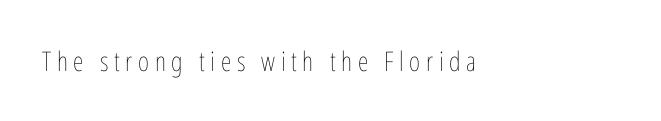
{"italic": "no", "bold": "no", "underline": "no", "letter_spacing": "wide", "letter_spacing_em": 0.21, "glyph_px": 27}
